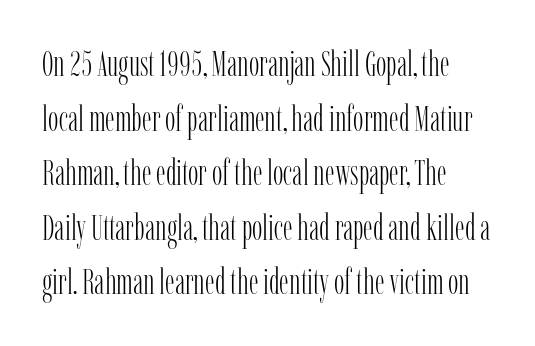
The image shows 35 px light, condensed serif type, upright; set left-aligned, normal line spacing (1.56x), normal letter spacing, not underlined; low stroke contrast and a medium x-height.
